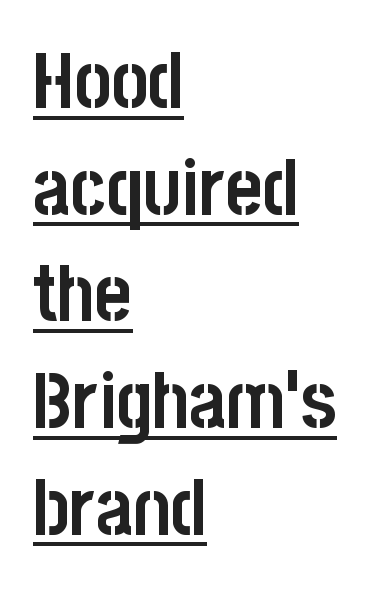
Q: Is the text bold? A: Yes.
Q: Is the text italic (slanted)? A: No, it is upright.
Q: Is the typeface a serif or a sans-serif typeface? A: Sans-serif.
Q: Is the text underlined? A: Yes.
Q: How is the paragraph aligned? A: Left-aligned.
Q: Is the spacing between letters normal or unusually wide? A: Normal.
Q: Is the spacing between lines tight, normal or loose? A: Normal.
Q: Width (condensed, normal, or wide)? A: Condensed.
Q: Stroke contrast? A: Low.
Q: x-height? A: Large.
Q: Monospaced? A: No.
